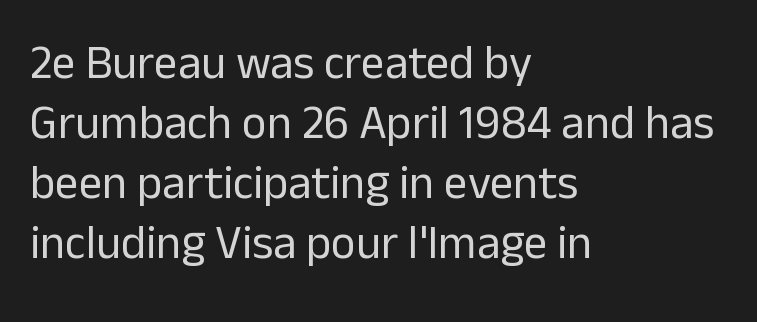
Q: Is the text bold? A: No.
Q: Is the text italic (slanted)? A: No, it is upright.
Q: Is the typeface a serif or a sans-serif typeface? A: Sans-serif.
Q: Is the text underlined? A: No.
Q: How is the paragraph aligned? A: Left-aligned.
Q: Is the spacing between letters normal or unusually wide? A: Normal.
Q: Is the spacing between lines tight, normal or loose? A: Normal.
Q: Width (condensed, normal, or wide)? A: Normal.
Q: Stroke contrast? A: Low.
Q: x-height? A: Medium.
Q: Monospaced? A: No.
